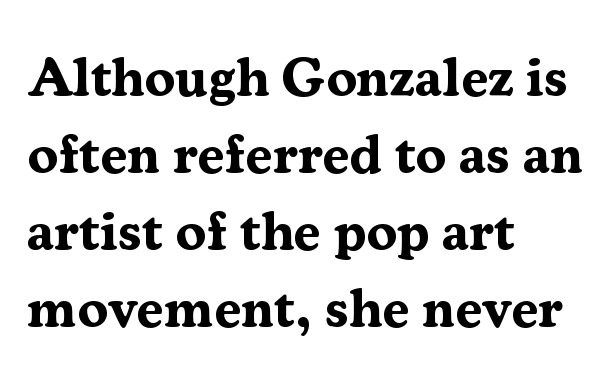
The image shows 55 px bold serif type, upright; set left-aligned, normal line spacing (1.4x), normal letter spacing, not underlined; medium stroke contrast and a medium x-height.
